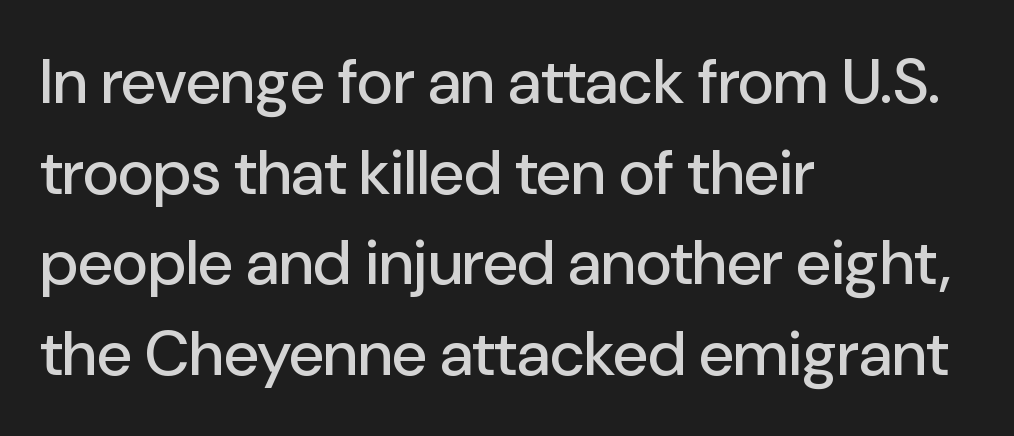
{"serif": "no", "italic": "no", "width": "normal", "stroke_contrast": "low", "x_height": "medium", "monospaced": "no", "underline": "no", "align": "left", "line_spacing": "normal", "line_spacing_ratio": 1.44, "letter_spacing": "normal", "letter_spacing_em": 0.0, "glyph_px": 63}
